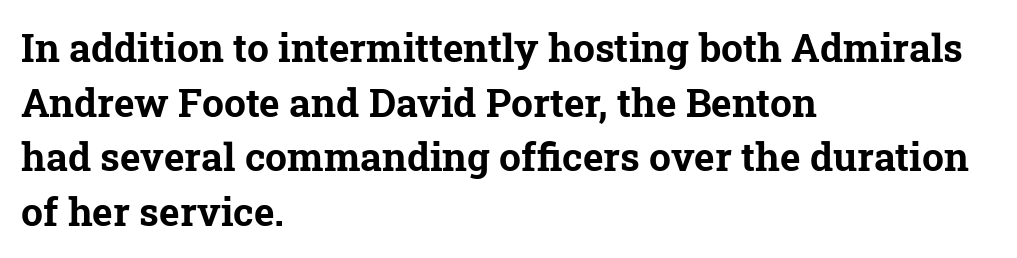
{"serif": "yes", "bold": "yes", "weight": "bold", "width": "normal", "stroke_contrast": "low", "x_height": "medium", "monospaced": "no", "underline": "no", "align": "left", "line_spacing": "normal", "line_spacing_ratio": 1.4, "letter_spacing": "normal", "letter_spacing_em": 0.0, "glyph_px": 39}
